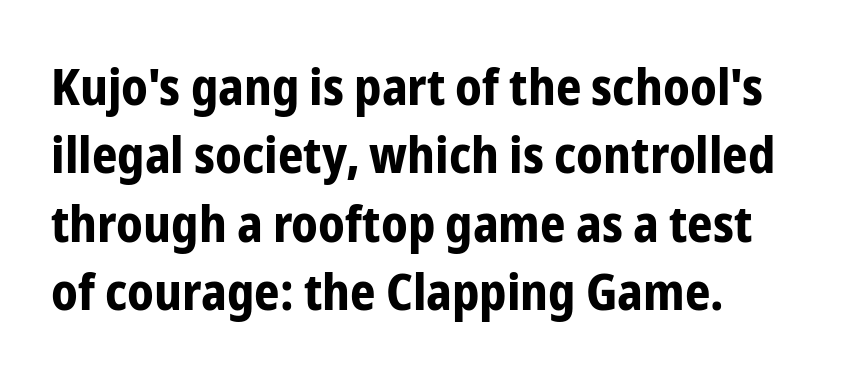
{"serif": "no", "italic": "no", "bold": "yes", "weight": "bold", "width": "condensed", "stroke_contrast": "low", "x_height": "medium", "monospaced": "no", "underline": "no", "line_spacing": "normal", "line_spacing_ratio": 1.37, "letter_spacing": "normal", "letter_spacing_em": 0.0, "glyph_px": 50}
